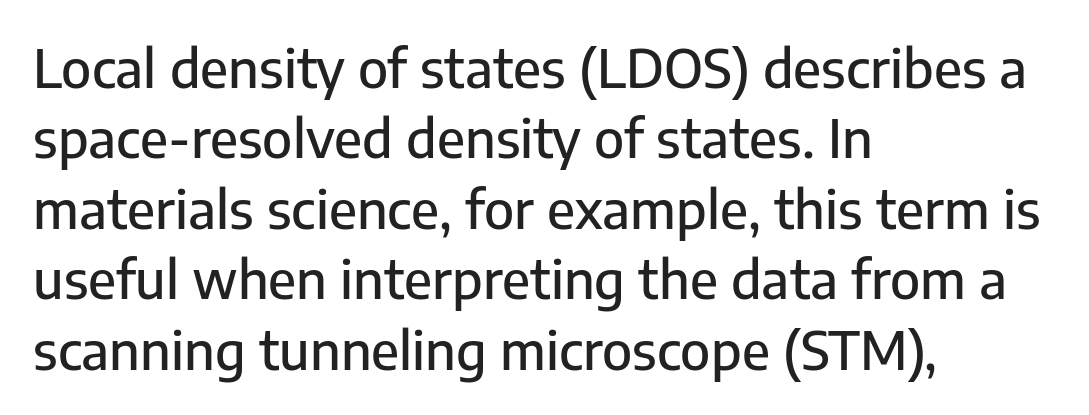
The image shows 53 px sans-serif type, upright; set left-aligned, normal line spacing (1.33x), normal letter spacing, not underlined; low stroke contrast and a medium x-height.
